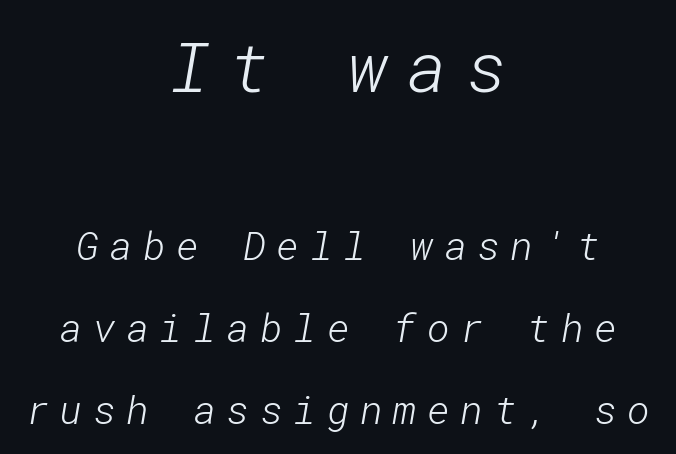
The image shows 69 px light sans-serif type; set centered, loose line spacing (2.1x), unusually wide letter spacing (+0.27 em), not underlined; the first (top) block is 1.77x larger; low stroke contrast and a medium x-height.
